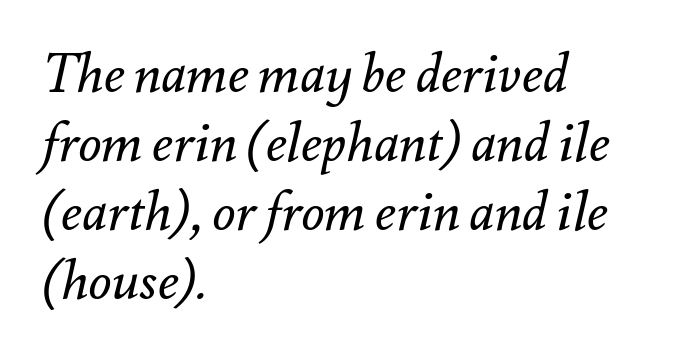
{"italic": "yes", "lean": "right", "slant_degrees": 12, "bold": "no", "weight": "regular", "width": "normal", "stroke_contrast": "medium", "x_height": "small", "monospaced": "no", "underline": "no", "align": "left", "line_spacing": "normal", "line_spacing_ratio": 1.3, "letter_spacing": "normal", "letter_spacing_em": 0.0, "glyph_px": 53}
